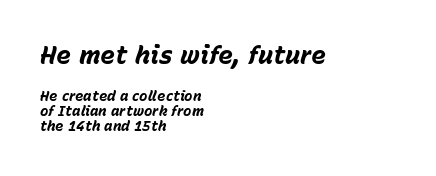
Q: Is the text bold? A: Yes.
Q: Is the text italic (slanted)? A: Yes, it leans right by about 15 degrees.
Q: Is the text underlined? A: No.
Q: How is the paragraph aligned? A: Left-aligned.
Q: Is the spacing between letters normal or unusually wide? A: Normal.
Q: Is the spacing between lines tight, normal or loose? A: Tight.
Q: Which block of text is set in a larger size, the first (top) or the second (bottom)? A: The first (top) one.
